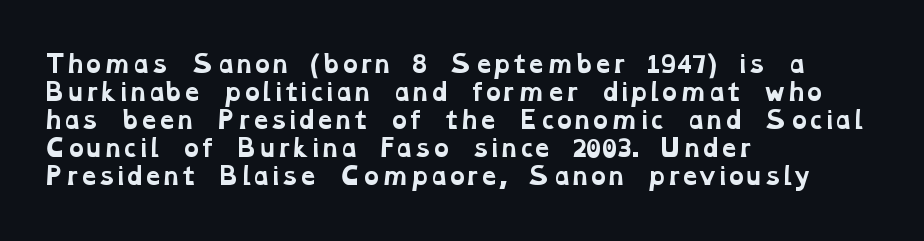
Q: Is the text bold? A: Yes.
Q: Is the text underlined? A: No.
Q: How is the paragraph aligned? A: Left-aligned.
Q: Is the spacing between letters normal or unusually wide? A: Normal.
